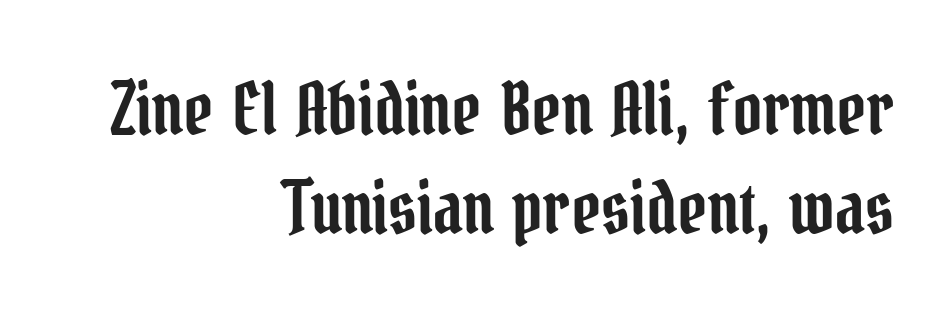
In terms of posture, this sample is upright. Plain, unruled lines of type. Serifs: yes, visible at the terminals of the letterforms. If you measured baseline to baseline, you'd find a middling distance. Alignment: flush right.
